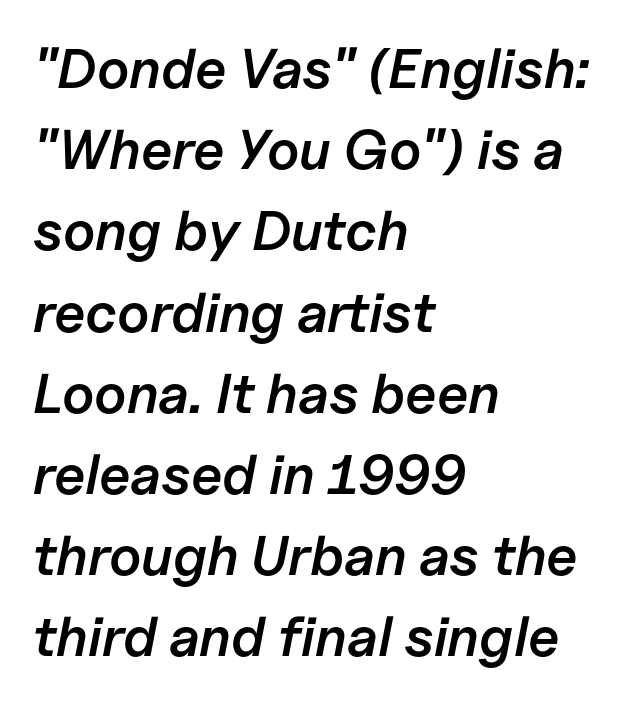
Q: Is the text bold? A: Semi-bold.
Q: Is the text italic (slanted)? A: Yes, it leans right by about 11 degrees.
Q: Is the text underlined? A: No.
Q: How is the paragraph aligned? A: Left-aligned.
Q: Is the spacing between letters normal or unusually wide? A: Normal.
Q: Is the spacing between lines tight, normal or loose? A: Normal.
Q: Width (condensed, normal, or wide)? A: Normal.
Q: Stroke contrast? A: Low.
Q: x-height? A: Medium.
Q: Monospaced? A: No.
